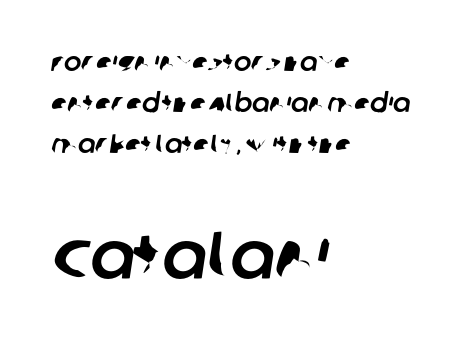
The image shows 66 px sans-serif type; set left-aligned, normal line spacing (1.58x), normal letter spacing, not underlined; the second (bottom) block is 2.54x larger; low stroke contrast and a large x-height.
